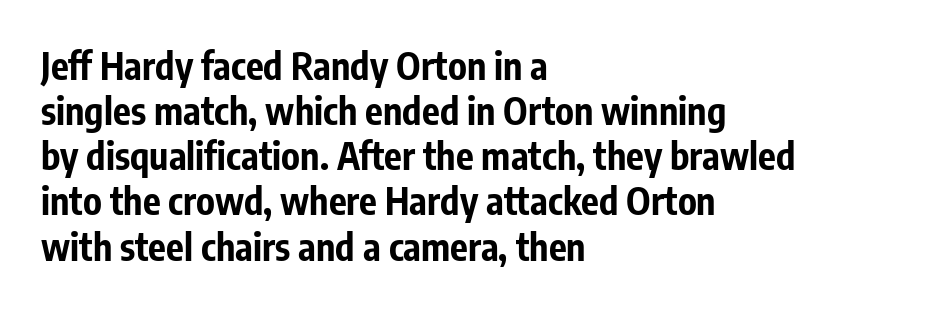
Q: Is the text bold? A: Yes.
Q: Is the text italic (slanted)? A: No, it is upright.
Q: Is the typeface a serif or a sans-serif typeface? A: Sans-serif.
Q: Is the text underlined? A: No.
Q: How is the paragraph aligned? A: Left-aligned.
Q: Is the spacing between letters normal or unusually wide? A: Normal.
Q: Width (condensed, normal, or wide)? A: Condensed.
Q: Stroke contrast? A: Low.
Q: x-height? A: Medium.
Q: Monospaced? A: No.
